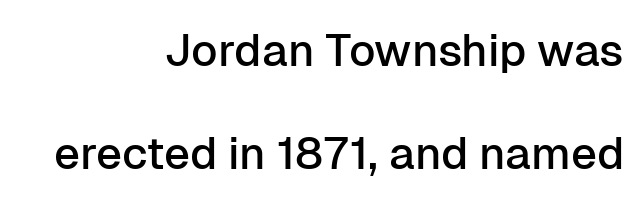
{"serif": "no", "italic": "no", "width": "normal", "stroke_contrast": "low", "x_height": "medium", "monospaced": "no", "underline": "no", "align": "right", "line_spacing": "loose", "line_spacing_ratio": 2.3, "letter_spacing": "normal", "letter_spacing_em": 0.0, "glyph_px": 45}
